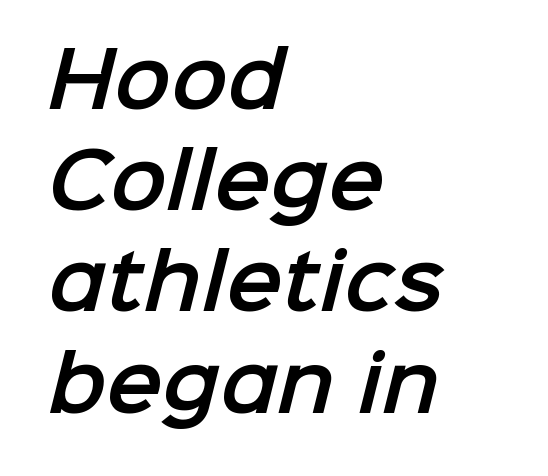
Q: Is the typeface a serif or a sans-serif typeface? A: Sans-serif.
Q: Is the text underlined? A: No.
Q: How is the paragraph aligned? A: Left-aligned.
Q: Is the spacing between letters normal or unusually wide? A: Normal.
Q: Is the spacing between lines tight, normal or loose? A: Normal.
Q: Width (condensed, normal, or wide)? A: Normal.
Q: Stroke contrast? A: Low.
Q: x-height? A: Medium.
Q: Monospaced? A: No.
